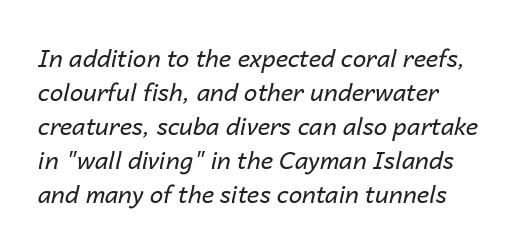
The image shows 24 px text type, italic (leaning right); set left-aligned, normal line spacing (1.42x), normal letter spacing, not underlined.
